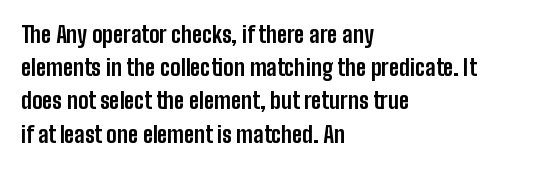
Leading matches the norm, producing a regular column. The area under the type is left untouched. Does extra space separate the letters? No, they use regular spacing. These lines were composed using upright roman letters.
